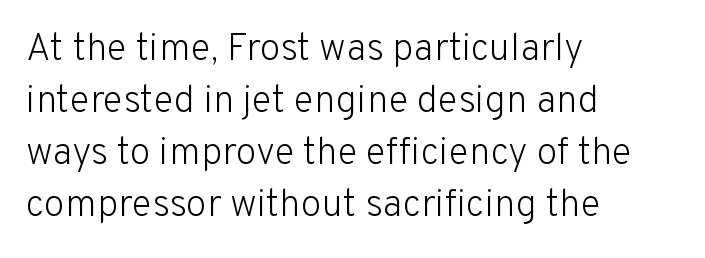
Q: Is the text bold? A: No.
Q: Is the text italic (slanted)? A: No, it is upright.
Q: Is the typeface a serif or a sans-serif typeface? A: Sans-serif.
Q: Is the text underlined? A: No.
Q: How is the paragraph aligned? A: Left-aligned.
Q: Is the spacing between letters normal or unusually wide? A: Normal.
Q: Is the spacing between lines tight, normal or loose? A: Normal.
Q: Width (condensed, normal, or wide)? A: Normal.
Q: Stroke contrast? A: Low.
Q: x-height? A: Medium.
Q: Monospaced? A: No.
